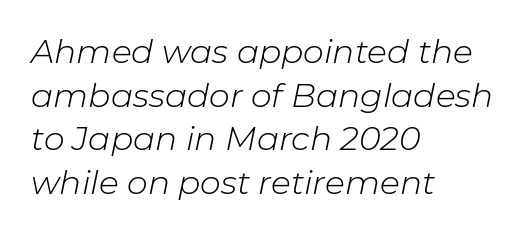
{"italic": "yes", "lean": "right", "slant_degrees": 11, "bold": "no", "weight": "light", "width": "normal", "stroke_contrast": "low", "x_height": "medium", "monospaced": "no", "underline": "no", "align": "left", "line_spacing": "normal", "line_spacing_ratio": 1.32, "letter_spacing": "normal", "letter_spacing_em": 0.0, "glyph_px": 33}
